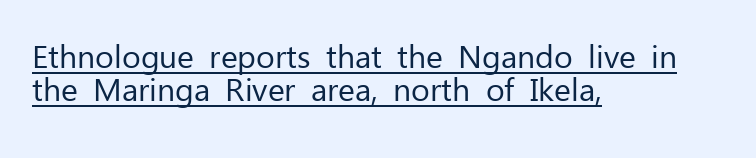
{"serif": "no", "italic": "no", "bold": "no", "weight": "regular", "width": "normal", "stroke_contrast": "low", "x_height": "medium", "monospaced": "no", "underline": "yes", "align": "left", "line_spacing": "tight", "line_spacing_ratio": 1.02, "letter_spacing": "normal", "letter_spacing_em": 0.0, "glyph_px": 32}
